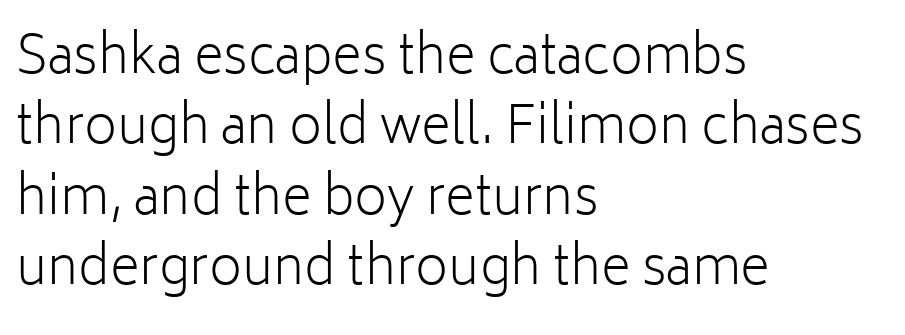
Q: Is the text bold? A: No.
Q: Is the text italic (slanted)? A: No, it is upright.
Q: Is the typeface a serif or a sans-serif typeface? A: Sans-serif.
Q: Is the text underlined? A: No.
Q: How is the paragraph aligned? A: Left-aligned.
Q: Is the spacing between letters normal or unusually wide? A: Normal.
Q: Is the spacing between lines tight, normal or loose? A: Normal.
Q: Width (condensed, normal, or wide)? A: Normal.
Q: Stroke contrast? A: Low.
Q: x-height? A: Medium.
Q: Monospaced? A: No.
